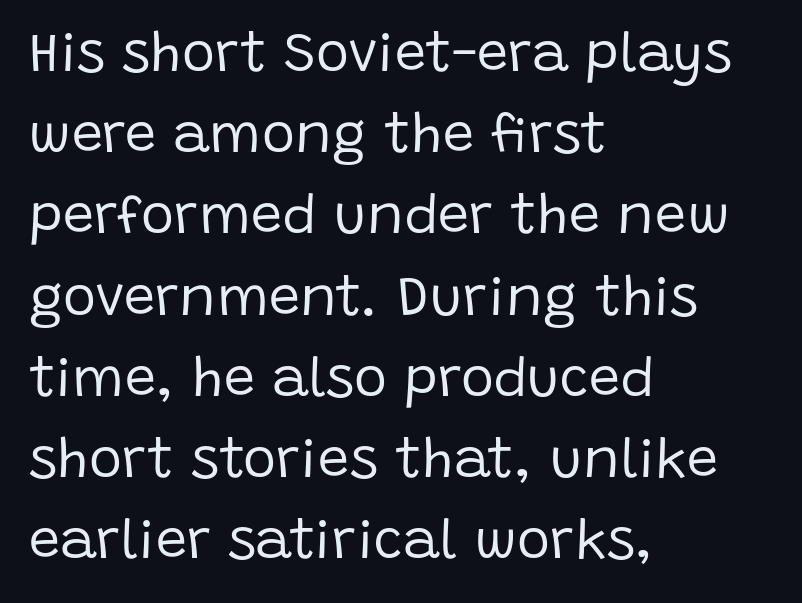
Nothing sits at the stroke ends, so this counts as sans-serif. These lines are rendered in a variable-pitch font. Horizontal alignment here is leftward, the default for most running prose. Each stroke keeps to a modest, everyday thickness or less. The string is rendered with underlining switched off.
